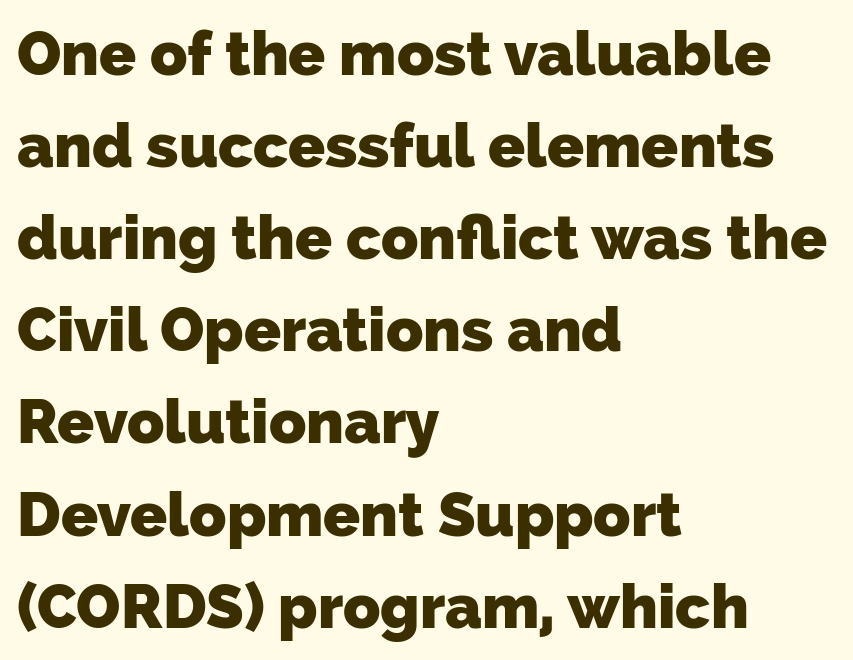
Leading matches the norm, producing a regular column. This rendering features lettering with no underline. Serifs: no, the terminals of the letterforms are clean. Short and long lines alike share a common starting point at left. Plenty of ink on the page — the face is bold. Short note: letters normally spaced.
